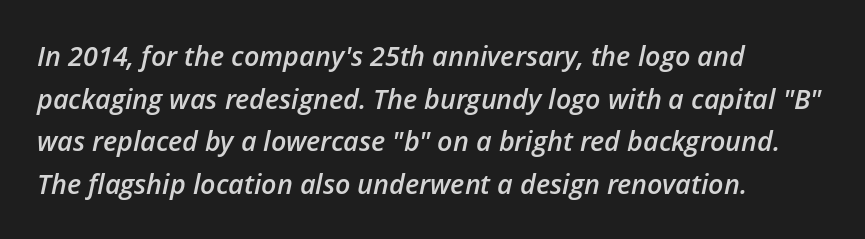
Caption: semibold face, moderately heavy strokes. Designer's note — italics engaged. Line starts are locked; line ends wander. Characters follow at the spacing the type designer built in. Letters rest on an invisible, unmarked baseline.
